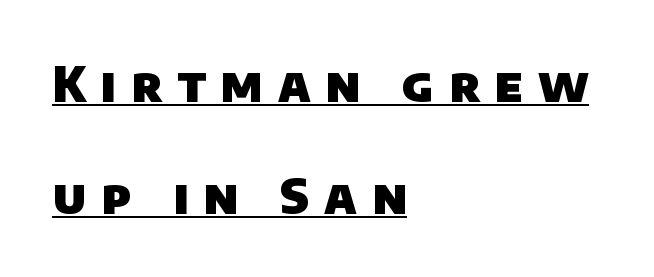
The image shows 48 px heavy sans-serif type; set left-aligned, loose line spacing (2.33x), unusually wide letter spacing (+0.31 em), underlined; low stroke contrast and a large x-height.
